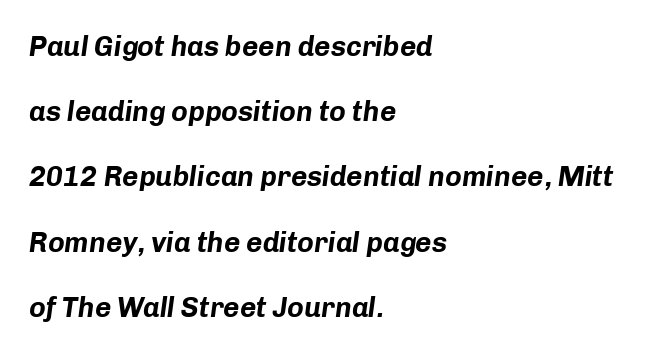
Q: Is the text bold? A: Yes.
Q: Is the text italic (slanted)? A: Yes, it leans right by about 8 degrees.
Q: Is the text underlined? A: No.
Q: How is the paragraph aligned? A: Left-aligned.
Q: Is the spacing between letters normal or unusually wide? A: Normal.
Q: Is the spacing between lines tight, normal or loose? A: Loose.
Q: Width (condensed, normal, or wide)? A: Normal.
Q: Stroke contrast? A: Low.
Q: x-height? A: Medium.
Q: Monospaced? A: No.
